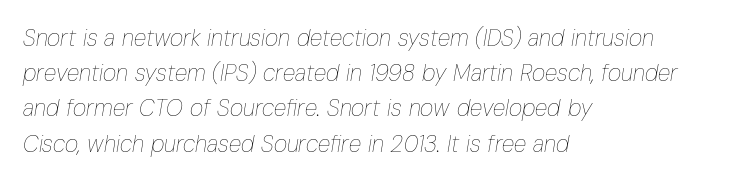
{"italic": "yes", "lean": "right", "slant_degrees": 10, "bold": "no", "underline": "no", "align": "left", "line_spacing": "normal", "line_spacing_ratio": 1.53, "letter_spacing": "normal", "letter_spacing_em": 0.0, "glyph_px": 23}
